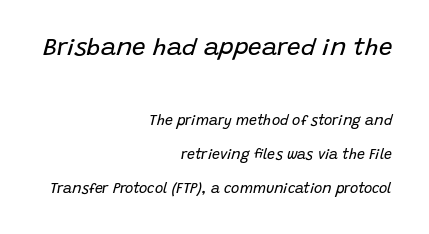
The image shows 24 px text type, italic (leaning right); set right-aligned, loose line spacing (2.41x), normal letter spacing, not underlined; the first (top) block is 1.71x larger.
